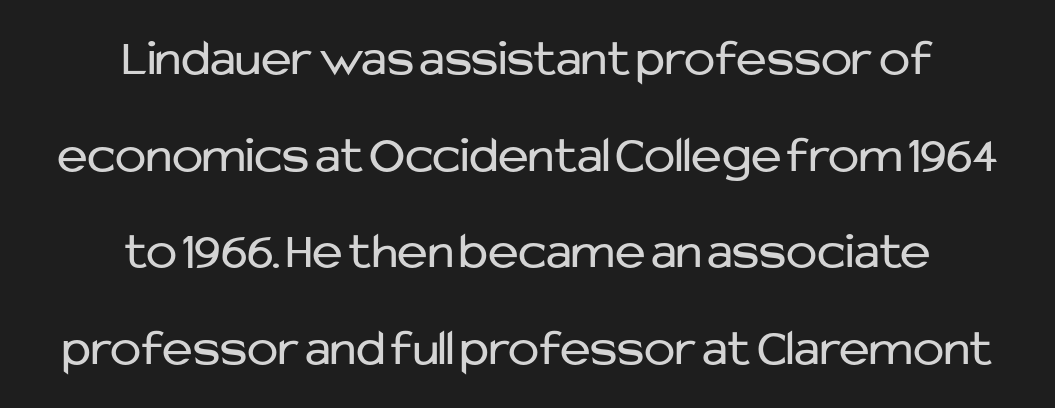
{"serif": "no", "italic": "no", "bold": "no", "weight": "regular", "width": "normal", "stroke_contrast": "low", "x_height": "medium", "monospaced": "no", "underline": "no", "align": "center", "line_spacing_ratio": 1.86, "letter_spacing": "normal", "letter_spacing_em": 0.0, "glyph_px": 52}
